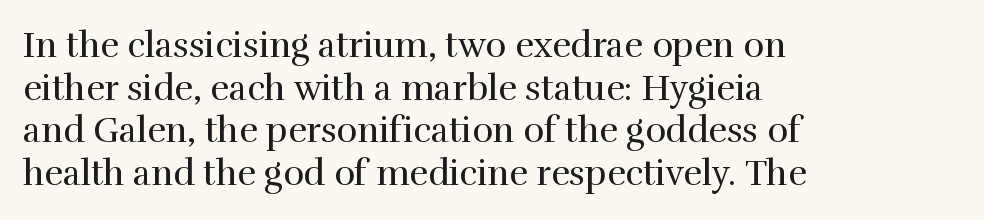
The image shows 35 px regular-weight serif type, upright; set left-aligned, line spacing 1.22x, normal letter spacing, not underlined; a medium x-height.
